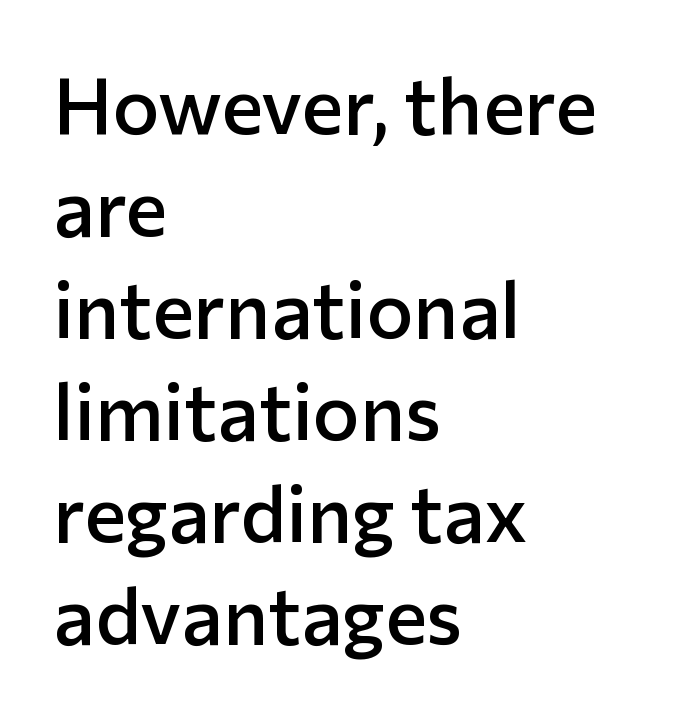
The strokes are fattened partway — semibold, not bold. Ordinary non-slanted type is in use. Font category for this specimen: sans-serif. The compositor pushed each line to the left boundary.
